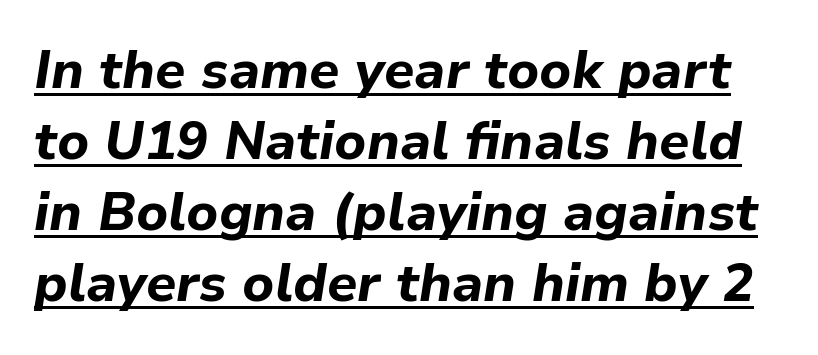
The image shows 53 px bold type, italic (leaning right); set normal line spacing (1.34x), normal letter spacing, underlined; low stroke contrast and a medium x-height.
